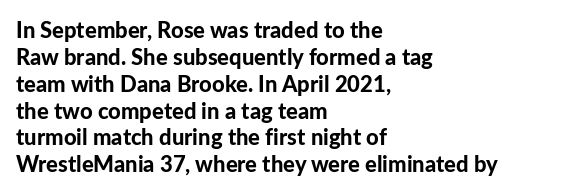
A typesetter would mark this as roman, not italic. What stands out about the letter spacing? Nothing — it is the standard amount. The baseline area is clear. Caption: bold face, heavy strokes.
